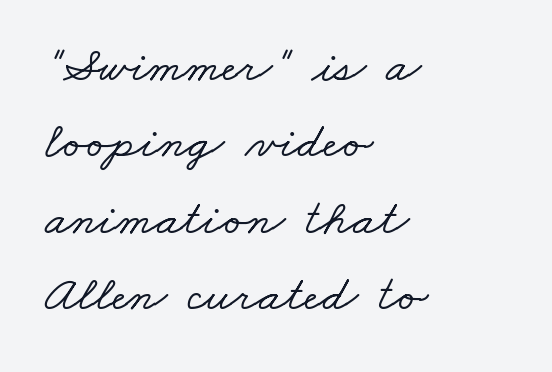
The image shows 51 px wide serif type; set left-aligned, normal line spacing (1.5x), normal letter spacing, not underlined; low stroke contrast and a small x-height.
